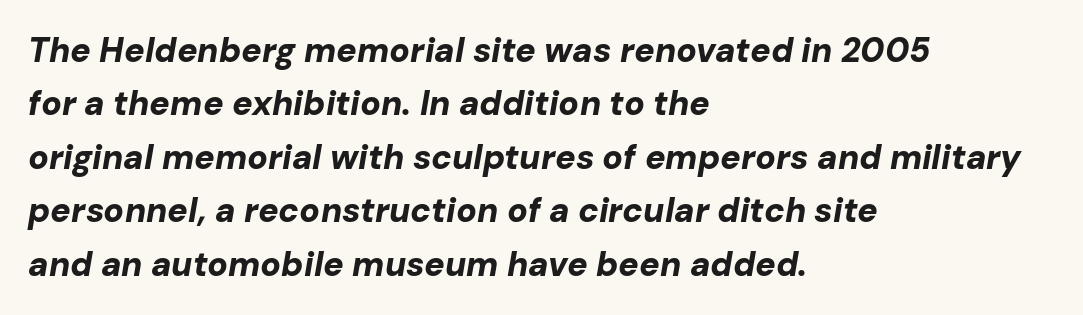
A typesetter would call this leading conventional body-copy spacing. What stands out about the letter spacing? Nothing — it is the standard amount. A typesetter would mark this as italic. The area under the type is left untouched.
